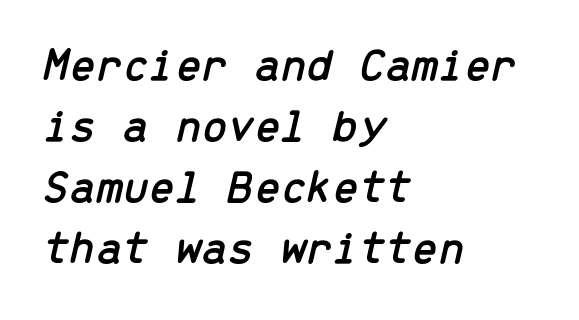
Honestly, the row spacing looks completely unremarkable. Tall strokes in this sample are angled rather than plumb. This sample has the even, mechanical cadence of fixed-width lettering. Teacher's note: observe the even left margin — that is flush-left alignment. The area under the type is left untouched. This rendering leaves character spacing at its baseline value.
